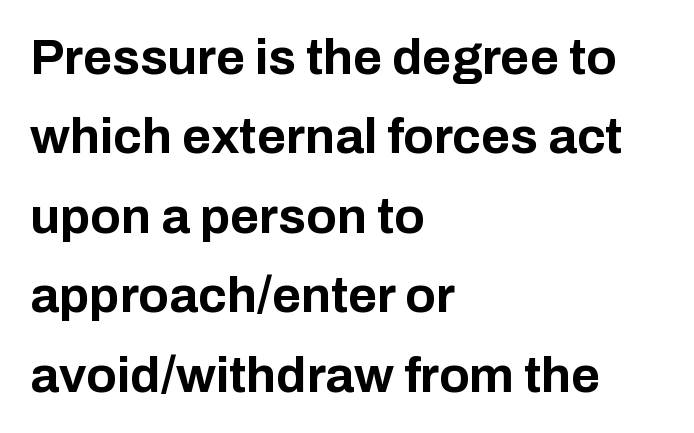
{"serif": "no", "italic": "no", "bold": "yes", "weight": "bold", "width": "normal", "stroke_contrast": "low", "x_height": "medium", "monospaced": "no", "underline": "no", "align": "left", "line_spacing": "normal", "line_spacing_ratio": 1.59, "letter_spacing": "normal", "letter_spacing_em": 0.0, "glyph_px": 50}
